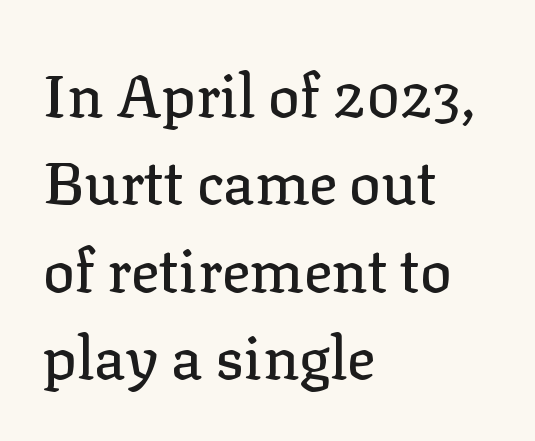
{"serif": "yes", "italic": "no", "width": "normal", "stroke_contrast": "low", "x_height": "medium", "monospaced": "no", "underline": "no", "align": "left", "line_spacing": "normal", "line_spacing_ratio": 1.48, "letter_spacing": "normal", "letter_spacing_em": 0.0, "glyph_px": 59}
